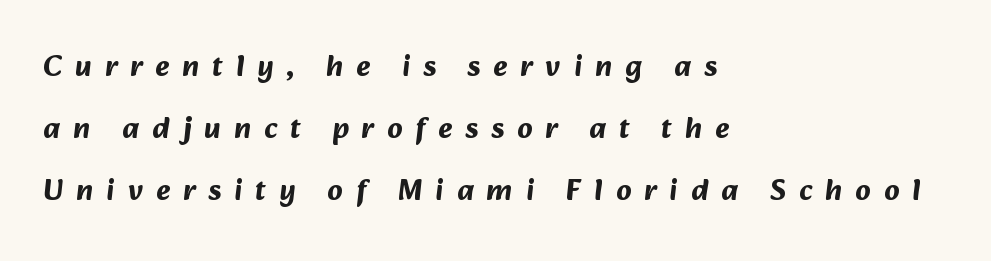
Q: Is the text bold? A: Yes.
Q: Is the typeface a serif or a sans-serif typeface? A: Sans-serif.
Q: Is the text underlined? A: No.
Q: How is the paragraph aligned? A: Left-aligned.
Q: Is the spacing between letters normal or unusually wide? A: Unusually wide.
Q: Is the spacing between lines tight, normal or loose? A: Loose.
Q: Width (condensed, normal, or wide)? A: Normal.
Q: Stroke contrast? A: Medium.
Q: x-height? A: Medium.
Q: Monospaced? A: No.
